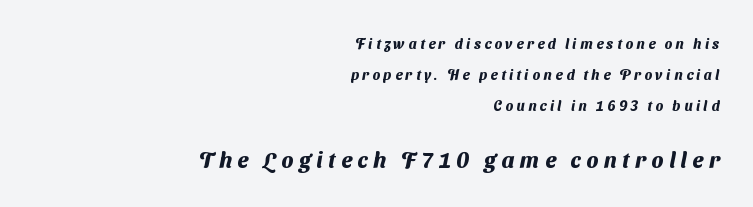
The image shows 22 px bold type; set right-aligned, loose line spacing (2.23x), unusually wide letter spacing (+0.25 em), not underlined; the second (bottom) block is 1.57x larger.
